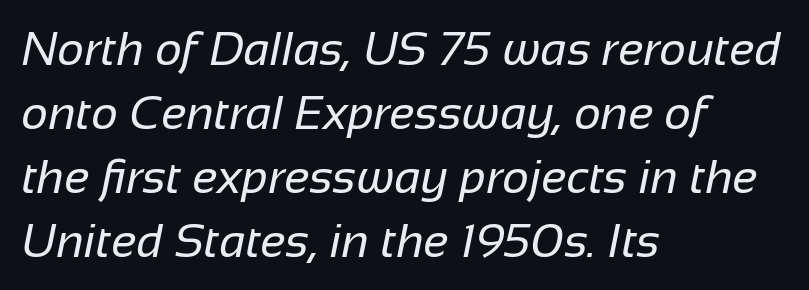
The zone under the glyphs is completely vacant. Words appear dense and cohesive because spacing is normal. The vertical gap from one line to the next is medium. All the whitespace from short lines collects on the right.
